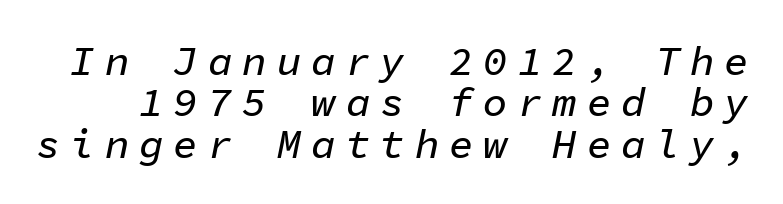
{"italic": "yes", "lean": "right", "slant_degrees": 11, "width": "normal", "stroke_contrast": "low", "x_height": "medium", "monospaced": "yes", "underline": "no", "line_spacing": "tight", "line_spacing_ratio": 1.01, "letter_spacing": "wide", "letter_spacing_em": 0.24, "glyph_px": 41}
